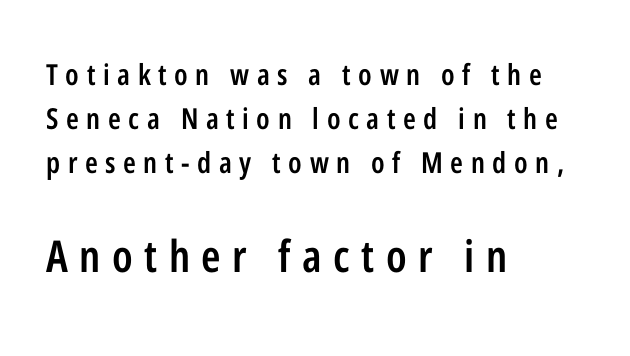
The letterforms stand isolated, each surrounded by extra space. If you squint, the bottom block still reads clearly — it's the larger of the two. Type without underlining. Teacher's note: observe the even left margin — that is flush-left alignment. Here the designer chose a conventional face with non-uniform glyph widths.
